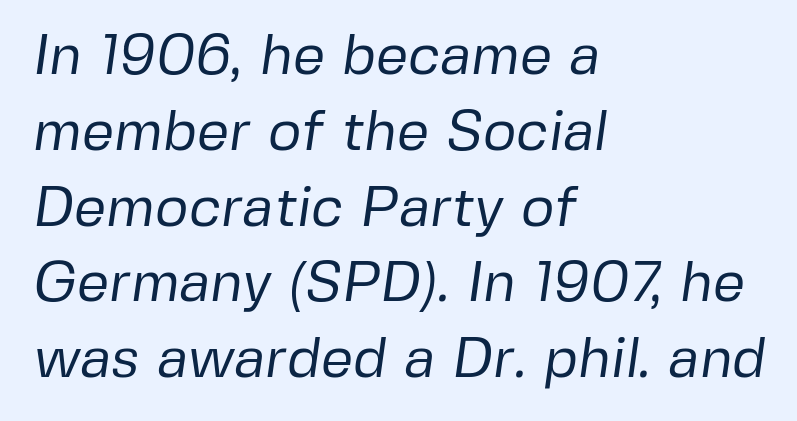
{"serif": "no", "bold": "no", "weight": "regular", "width": "normal", "stroke_contrast": "low", "x_height": "medium", "monospaced": "no", "underline": "no", "align": "left", "line_spacing": "normal", "line_spacing_ratio": 1.33, "letter_spacing": "normal", "letter_spacing_em": 0.0, "glyph_px": 57}
